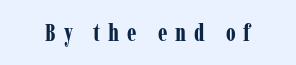
The image shows 24 px bold type, upright; set unusually wide letter spacing (+0.34 em), not underlined.
